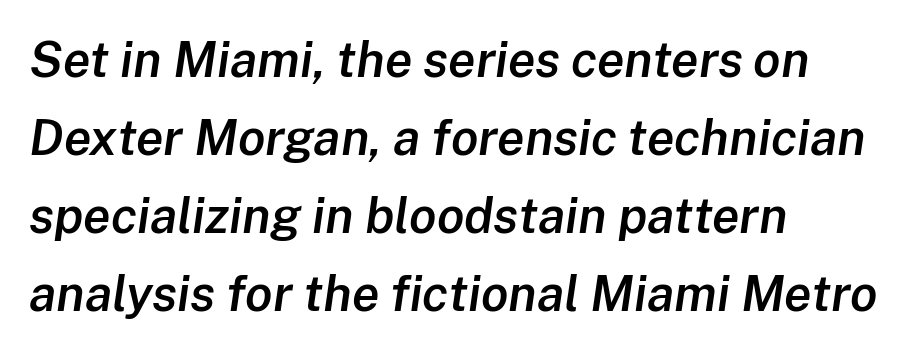
The image shows 50 px semibold type, italic (leaning right); set left-aligned, normal line spacing (1.56x), normal letter spacing, not underlined; low stroke contrast and a medium x-height.
